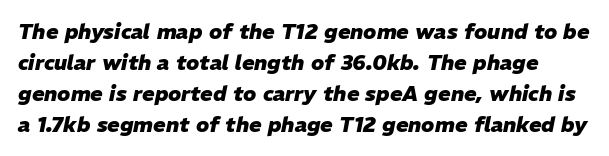
Q: Is the text bold? A: Yes.
Q: Is the text italic (slanted)? A: Yes, it leans right by about 11 degrees.
Q: Is the text underlined? A: No.
Q: Is the spacing between letters normal or unusually wide? A: Normal.
Q: Is the spacing between lines tight, normal or loose? A: Normal.
